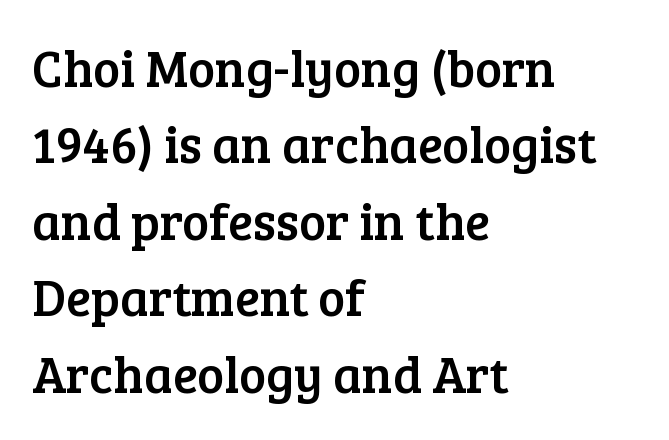
Q: Is the text italic (slanted)? A: No, it is upright.
Q: Is the typeface a serif or a sans-serif typeface? A: Serif.
Q: Is the text underlined? A: No.
Q: How is the paragraph aligned? A: Left-aligned.
Q: Is the spacing between letters normal or unusually wide? A: Normal.
Q: Is the spacing between lines tight, normal or loose? A: Normal.
Q: Width (condensed, normal, or wide)? A: Normal.
Q: Stroke contrast? A: Low.
Q: x-height? A: Medium.
Q: Monospaced? A: No.
